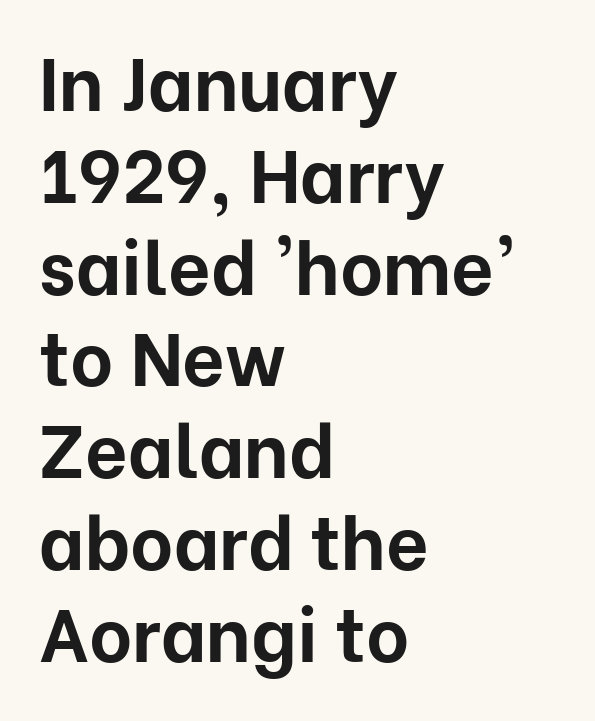
{"serif": "no", "italic": "no", "bold": "yes", "weight": "bold", "width": "normal", "stroke_contrast": "low", "x_height": "medium", "monospaced": "no", "underline": "no", "align": "left", "line_spacing_ratio": 1.24, "letter_spacing": "normal", "letter_spacing_em": 0.0, "glyph_px": 74}
